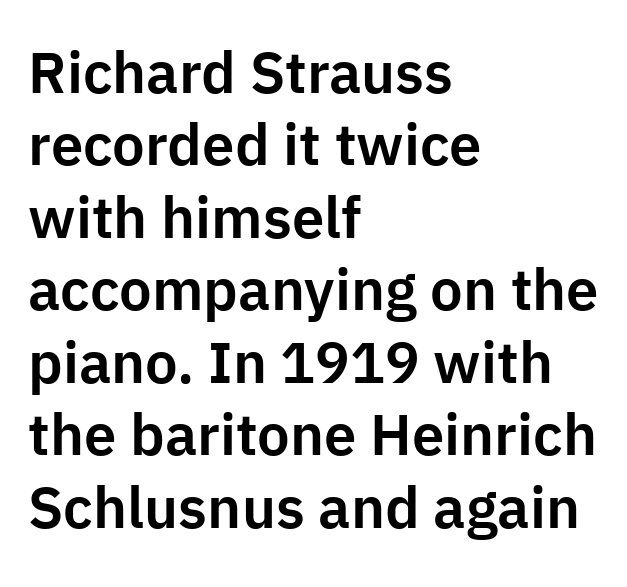
The image shows 58 px sans-serif type, upright; set left-aligned, normal line spacing (1.25x), normal letter spacing, not underlined; low stroke contrast and a medium x-height.
